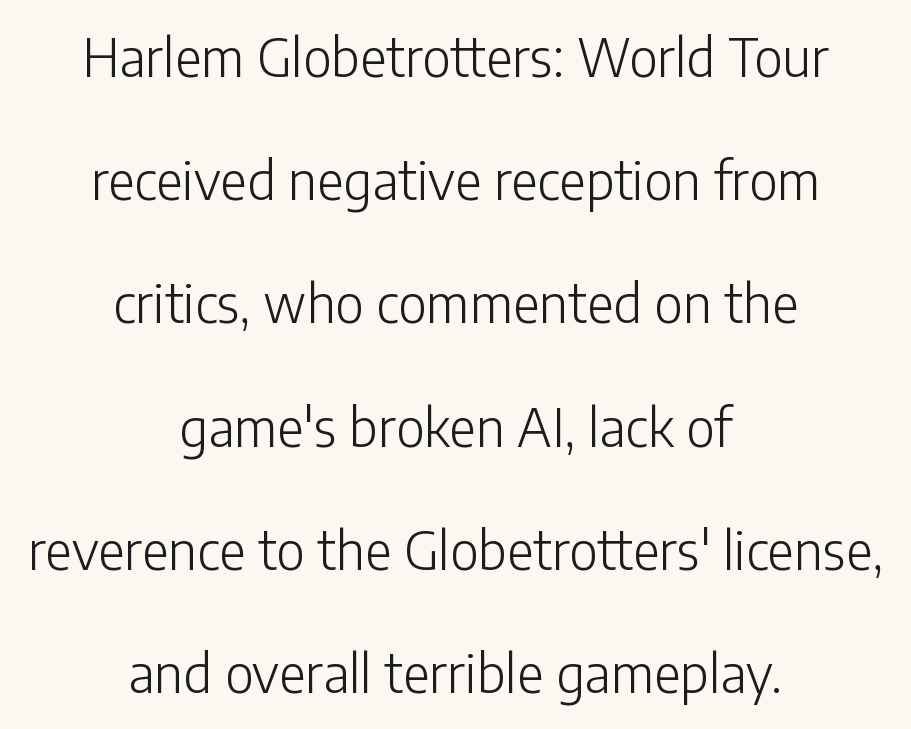
The image shows 52 px light sans-serif type, upright; set centered, loose line spacing (2.37x), normal letter spacing, not underlined; low stroke contrast and a medium x-height.
